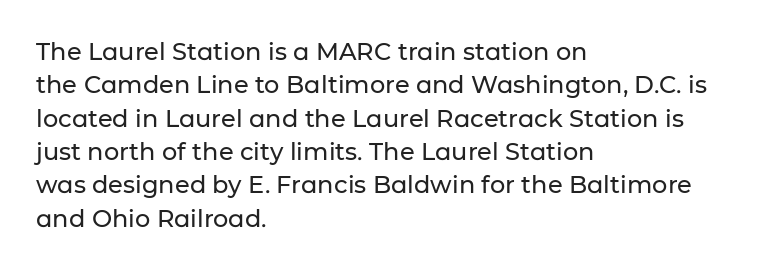
The image shows 24 px text type, upright; set left-aligned, normal line spacing (1.39x), normal letter spacing, not underlined.
